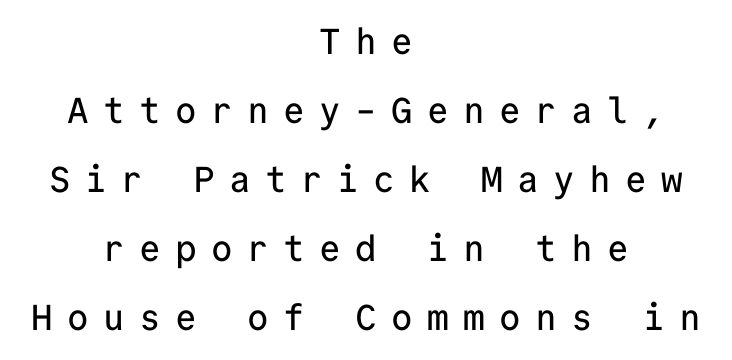
The image shows 36 px sans-serif type, upright, monospaced; set centered, loose line spacing (1.92x), unusually wide letter spacing (+0.4 em), not underlined; low stroke contrast and a medium x-height.
